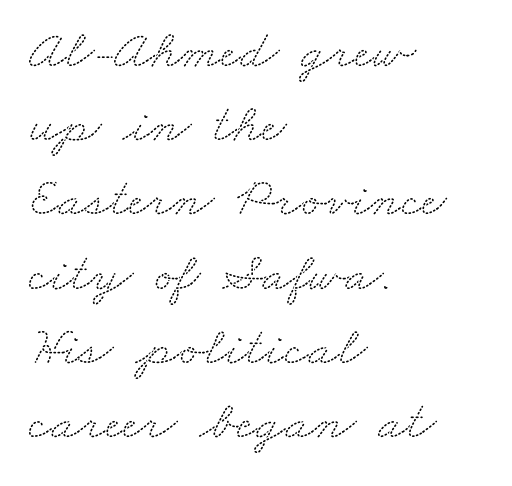
{"serif": "yes", "width": "wide", "stroke_contrast": "medium", "x_height": "small", "monospaced": "no", "underline": "no", "align": "left", "line_spacing": "normal", "line_spacing_ratio": 1.35, "letter_spacing": "normal", "letter_spacing_em": 0.0, "glyph_px": 55}
